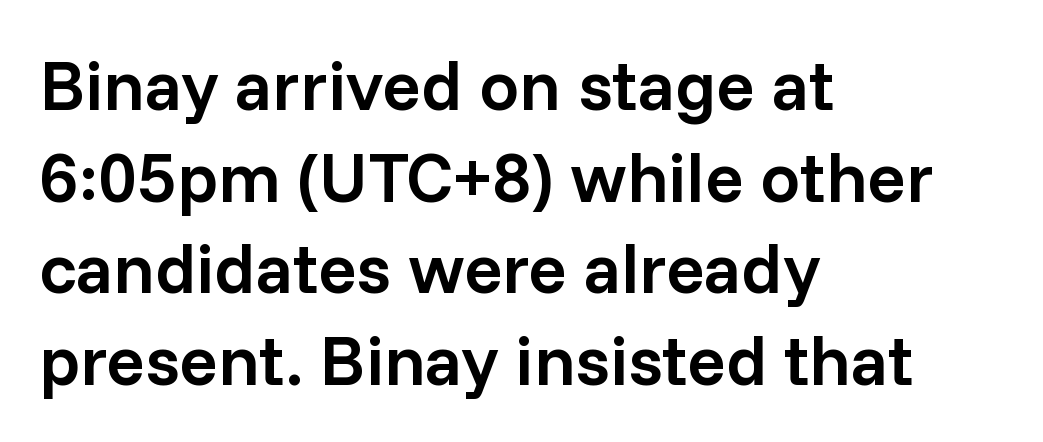
{"serif": "no", "italic": "no", "bold": "semi", "weight": "semibold", "width": "normal", "stroke_contrast": "low", "x_height": "medium", "monospaced": "no", "underline": "no", "align": "left", "line_spacing": "normal", "line_spacing_ratio": 1.29, "letter_spacing": "normal", "letter_spacing_em": 0.0, "glyph_px": 71}
